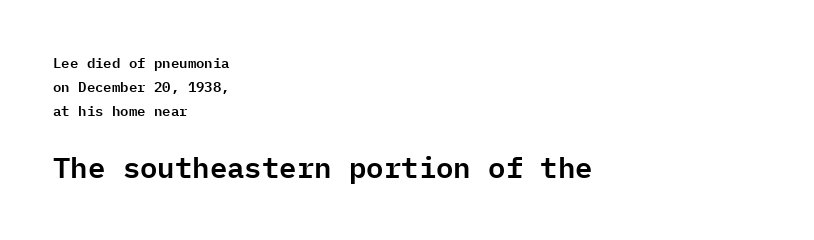
{"serif": "no", "italic": "no", "width": "normal", "stroke_contrast": "low", "x_height": "medium", "monospaced": "yes", "underline": "no", "align": "left", "line_spacing_ratio": 1.72, "letter_spacing": "normal", "letter_spacing_em": 0.0, "larger_block": "second", "size_ratio": 2.07, "glyph_px": 29}
